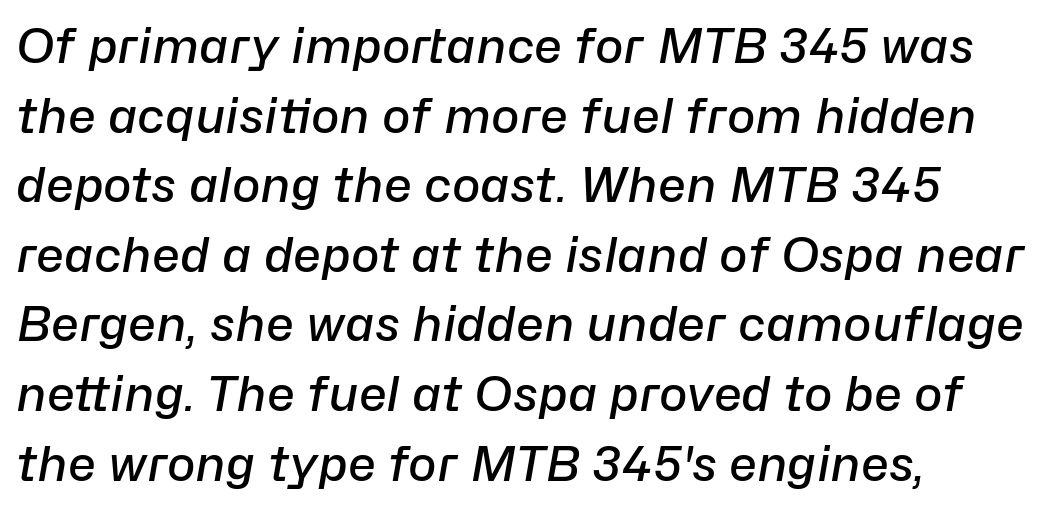
{"italic": "yes", "lean": "right", "slant_degrees": 10, "bold": "semi", "weight": "semibold", "width": "normal", "stroke_contrast": "low", "x_height": "medium", "monospaced": "no", "underline": "no", "align": "left", "line_spacing": "normal", "line_spacing_ratio": 1.45, "letter_spacing": "normal", "letter_spacing_em": 0.0, "glyph_px": 48}
